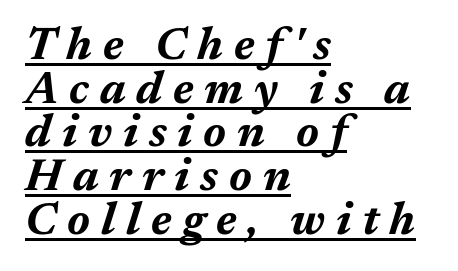
The image shows 45 px bold type, italic (leaning right); set left-aligned, tight line spacing (0.97x), unusually wide letter spacing (+0.24 em), underlined; medium stroke contrast and a medium x-height.
